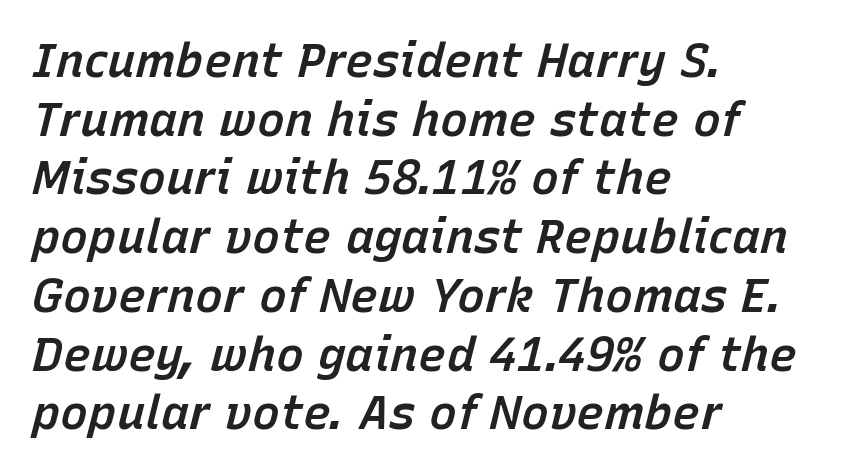
Q: Is the text bold? A: Semi-bold.
Q: Is the text italic (slanted)? A: Yes, it leans right by about 15 degrees.
Q: Is the text underlined? A: No.
Q: How is the paragraph aligned? A: Left-aligned.
Q: Is the spacing between letters normal or unusually wide? A: Normal.
Q: Is the spacing between lines tight, normal or loose? A: Normal.
Q: Width (condensed, normal, or wide)? A: Normal.
Q: Stroke contrast? A: Low.
Q: x-height? A: Medium.
Q: Monospaced? A: No.
